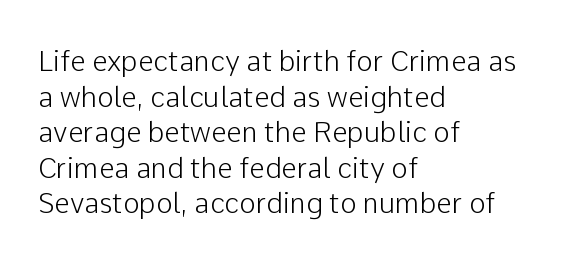
The image shows 28 px sans-serif type, upright; set left-aligned, normal line spacing (1.27x), normal letter spacing, not underlined; low stroke contrast and a medium x-height.
